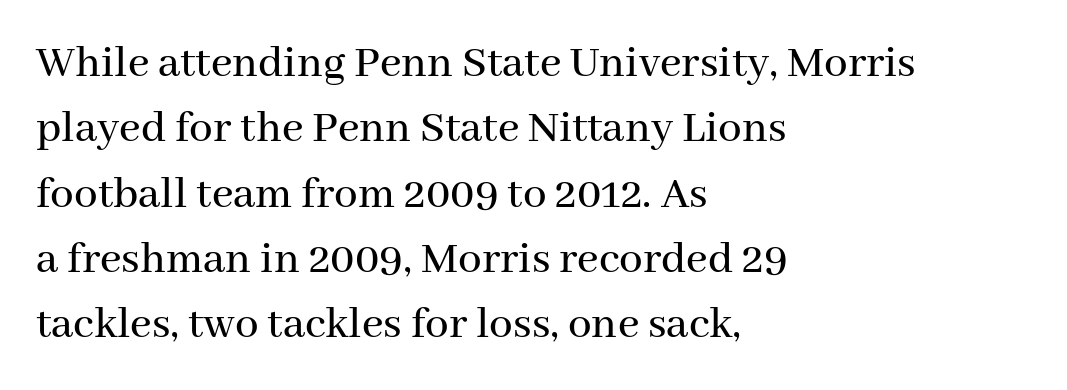
The image shows 47 px serif type, upright; set left-aligned, normal line spacing (1.39x), normal letter spacing, not underlined; medium stroke contrast and a medium x-height.
